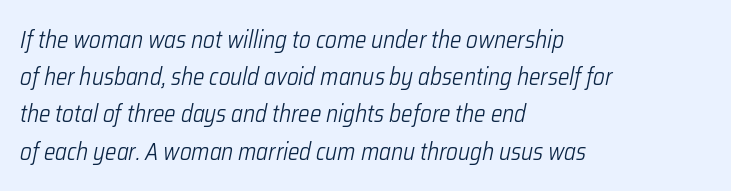
Q: Is the text bold? A: No.
Q: Is the text italic (slanted)? A: Yes, it leans right by about 12 degrees.
Q: Is the text underlined? A: No.
Q: How is the paragraph aligned? A: Left-aligned.
Q: Is the spacing between letters normal or unusually wide? A: Normal.
Q: Is the spacing between lines tight, normal or loose? A: Normal.
